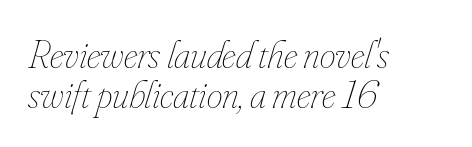
Varying glyph widths throughout — classic text-font behaviour. Where is the straight margin? On the left. How are the letters spaced? Ordinarily, with no added tracking. The specimen omits any rule beneath the text block's lines.
